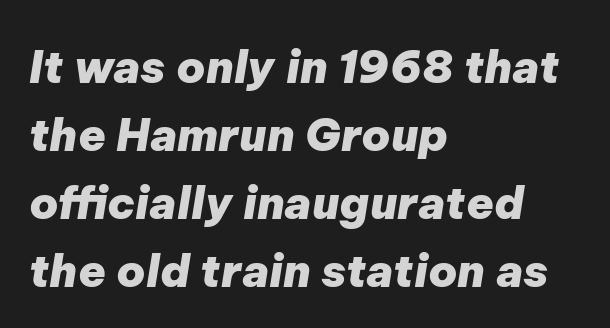
{"italic": "yes", "lean": "right", "slant_degrees": 9, "bold": "yes", "weight": "heavy", "width": "normal", "stroke_contrast": "low", "x_height": "medium", "monospaced": "no", "underline": "no", "align": "left", "line_spacing": "normal", "line_spacing_ratio": 1.51, "letter_spacing": "normal", "letter_spacing_em": 0.0, "glyph_px": 45}
